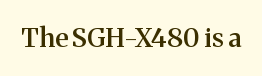
Ascenders rise straight up at ninety degrees. The typesetting leans somewhat heavy: a semibold. Observe the ordinary spacing: letters are neighbours, not strangers. Only glyphs here, with clear space below each row.
